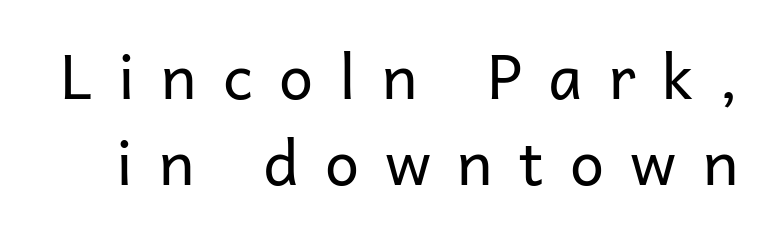
{"serif": "no", "italic": "no", "bold": "no", "weight": "regular", "width": "normal", "stroke_contrast": "low", "x_height": "medium", "monospaced": "no", "underline": "no", "line_spacing": "normal", "line_spacing_ratio": 1.41, "letter_spacing": "wide", "letter_spacing_em": 0.43, "glyph_px": 61}
